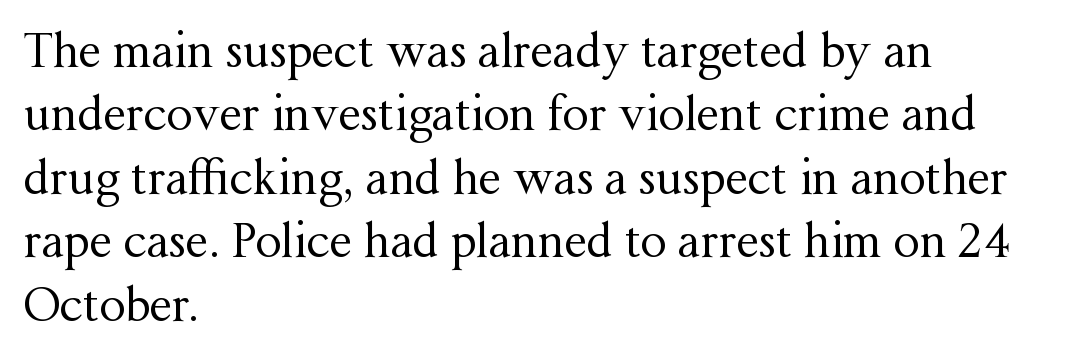
The typography opts for an upright posture over an oblique one. Reading down the block, your eye returns to a fixed left position each line. Weight: in the light-to-regular range. Note the varied advance widths — an 'i' is clearly narrower than an 'm'. The letters carry serifs — small finishing strokes at the ends of their stems.
